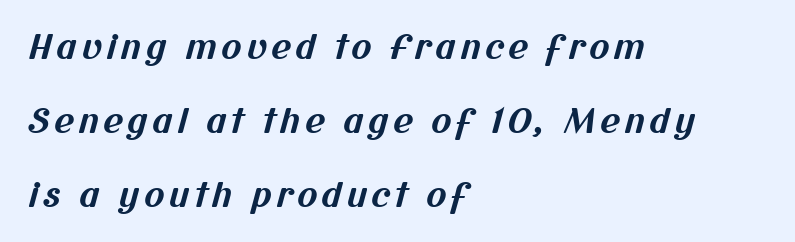
The image shows 34 px bold sans-serif type; set left-aligned, loose line spacing (2.17x), not underlined; medium stroke contrast and a medium x-height.
